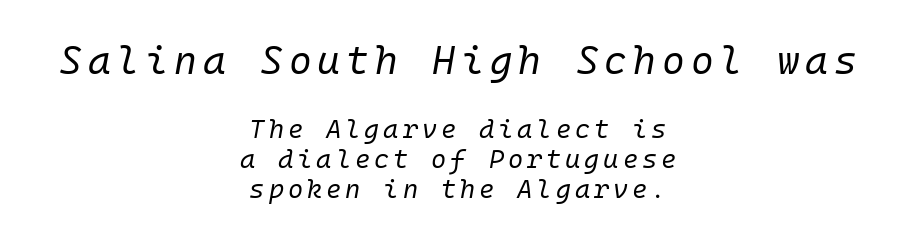
This rendering uses center alignment, leaving both contours irregular but symmetric. The block sitting higher on the canvas is the one with enlarged characters. Rendered with sloped, italic letterforms. Students, observe: this is what under-led, compact text looks like. Stem width sits at or under what a default text font uses. The area under the type is left untouched.
